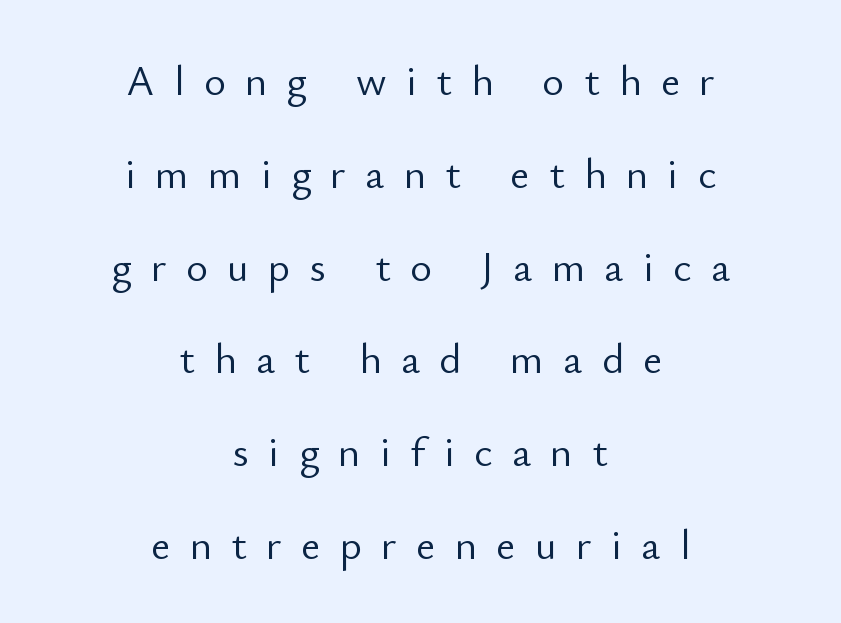
The setting favours the middle, as headings and verse often do. Letter spacing: wide. Is this a heavy cut? Hardly; it is regular or lighter. This is the regular roman posture of the typeface. Anything drawn beneath the words? Only blank space.
